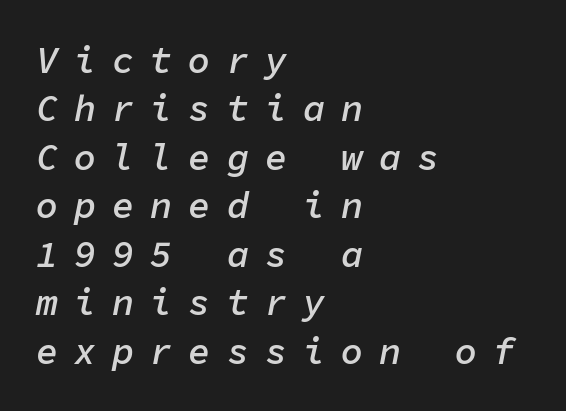
{"italic": "yes", "lean": "right", "slant_degrees": 11, "bold": "semi", "weight": "semibold", "width": "normal", "stroke_contrast": "low", "x_height": "medium", "monospaced": "yes", "underline": "no", "align": "left", "line_spacing": "normal", "line_spacing_ratio": 1.31, "letter_spacing": "wide", "letter_spacing_em": 0.43, "glyph_px": 37}
